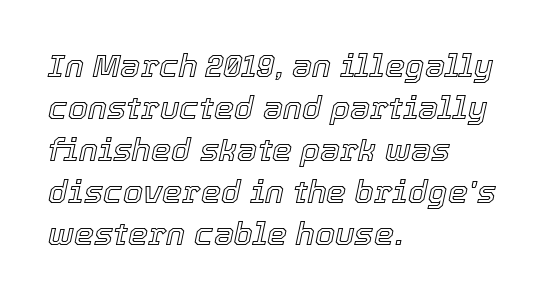
The image shows 32 px text type, italic (leaning right); set left-aligned, normal line spacing (1.31x), normal letter spacing, not underlined; a medium x-height.
